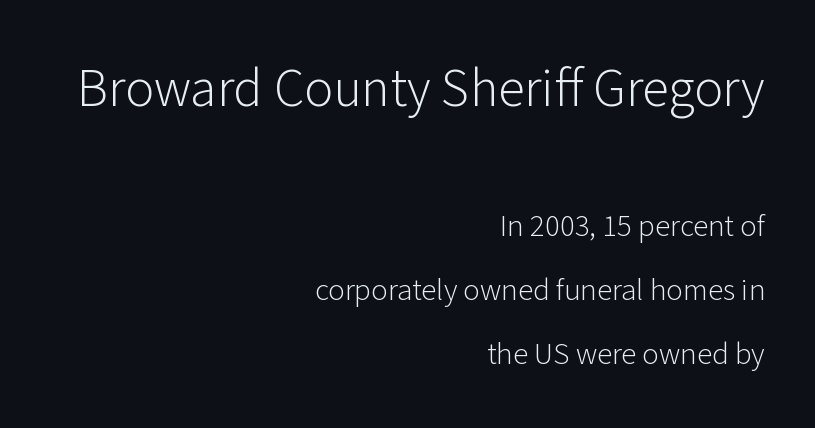
Regarding leading, the lines here are spaced well apart. Size contrast runs from large at the top to small at the bottom. Counters stay open thanks to moderate or lighter strokes. How are the letters spaced? Ordinarily, with no added tracking. Unlike italic type, these characters show no tilt at all. The rendering shows plain stroke endings on the letterforms — a sans-serif design.
